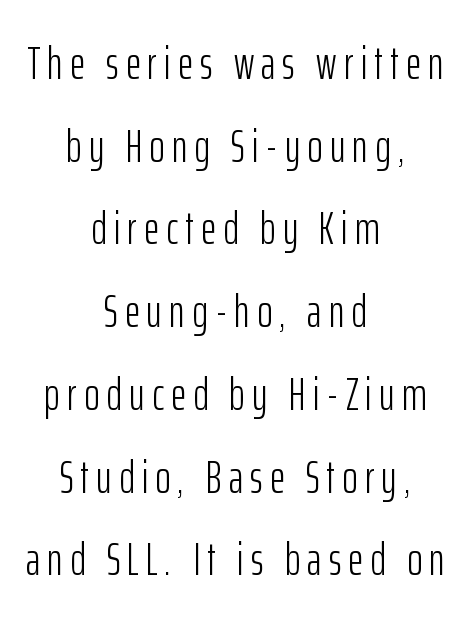
{"serif": "no", "italic": "no", "bold": "no", "weight": "light", "width": "condensed", "stroke_contrast": "low", "x_height": "medium", "monospaced": "no", "underline": "no", "align": "center", "line_spacing_ratio": 1.76, "glyph_px": 47}
